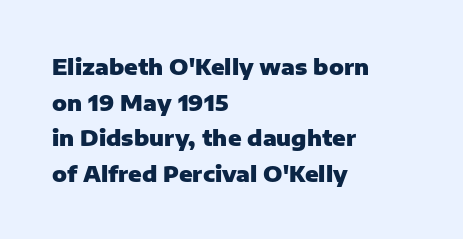
Q: Is the text bold? A: Yes.
Q: Is the text italic (slanted)? A: No, it is upright.
Q: Is the text underlined? A: No.
Q: How is the paragraph aligned? A: Left-aligned.
Q: Is the spacing between letters normal or unusually wide? A: Normal.
Q: Is the spacing between lines tight, normal or loose? A: Normal.
